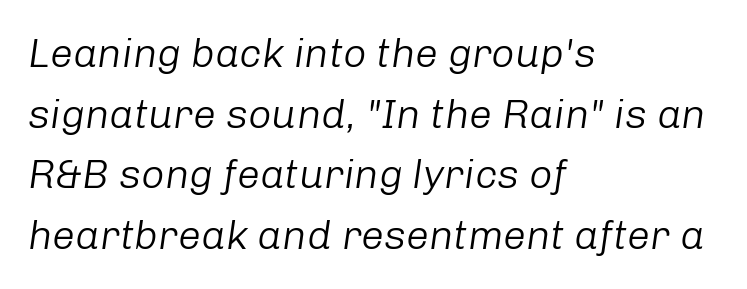
The image shows 41 px light type, italic (leaning right); set left-aligned, normal line spacing (1.48x), normal letter spacing, not underlined; low stroke contrast and a medium x-height.
